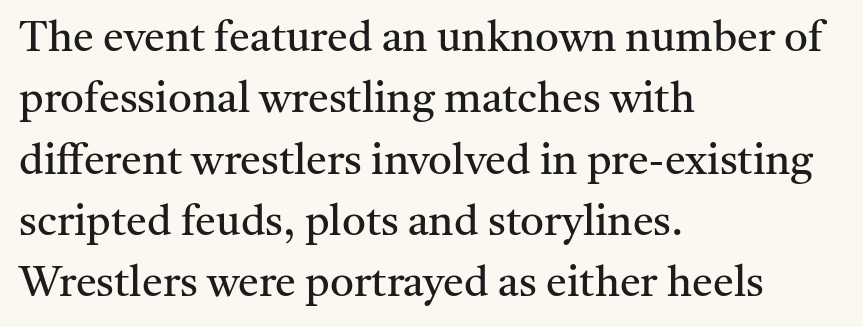
The image shows 42 px regular-weight serif type, upright; set left-aligned, normal line spacing (1.46x), normal letter spacing, not underlined; medium stroke contrast and a medium x-height.
